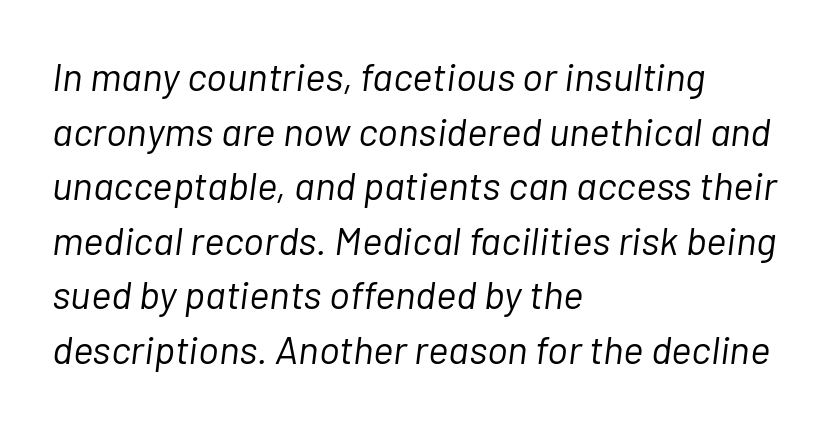
Q: Is the text bold? A: No.
Q: Is the text italic (slanted)? A: Yes, it leans right by about 7 degrees.
Q: Is the text underlined? A: No.
Q: How is the paragraph aligned? A: Left-aligned.
Q: Is the spacing between letters normal or unusually wide? A: Normal.
Q: Is the spacing between lines tight, normal or loose? A: Normal.
Q: Width (condensed, normal, or wide)? A: Normal.
Q: Stroke contrast? A: Low.
Q: x-height? A: Medium.
Q: Monospaced? A: No.
